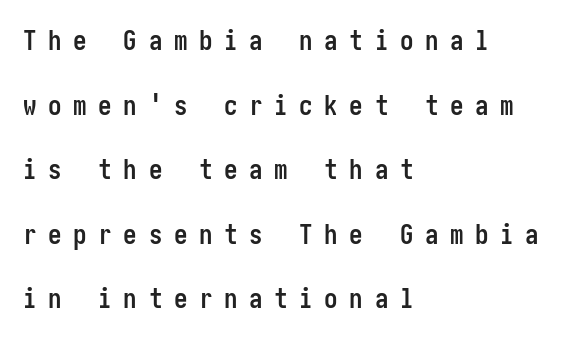
The image shows 27 px bold type, upright; set left-aligned, loose line spacing (2.39x), unusually wide letter spacing (+0.43 em), not underlined.
